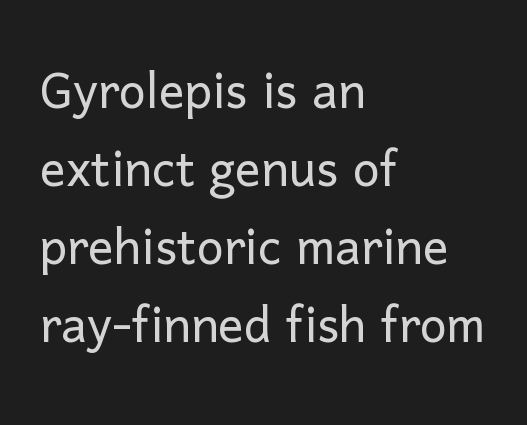
The image shows 64 px light sans-serif type, upright; set left-aligned, line spacing 1.22x, normal letter spacing, not underlined; low stroke contrast and a medium x-height.
